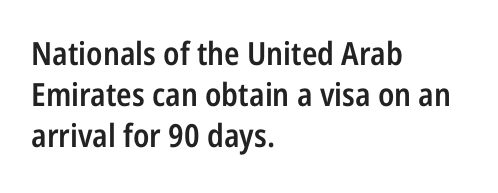
The font family rendered here belongs to the sans-serif group. Nobody touched the tracking dial on this one. Here the designer chose a conventional face with non-uniform glyph widths. The passage is arranged the way most books set body copy — flush left. The baseline area is clear. The font is running at a semibold setting, under full bold.
